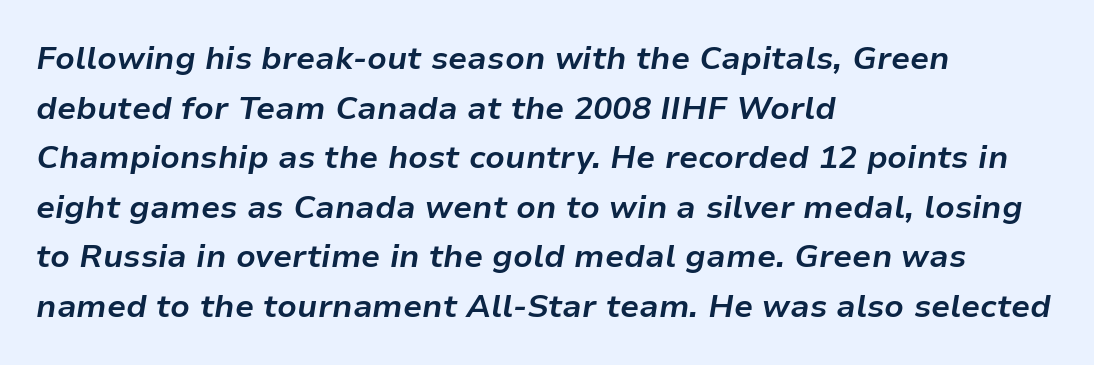
Observe the lean: these are italic letterforms. If you measured baseline to baseline, you'd find a middling distance. The type is set solid horizontally, with unmodified tracking. These lines are rendered in a variable-pitch font. The ragged edge is on the right, which tells us the setting is flush left.
